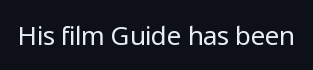
A roman cut, with each character standing at attention. Decoration check: the copy has no underline. The gaps between neighbouring characters are ordinary and unremarkable. Bold? No — there's no thickening of the strokes.
